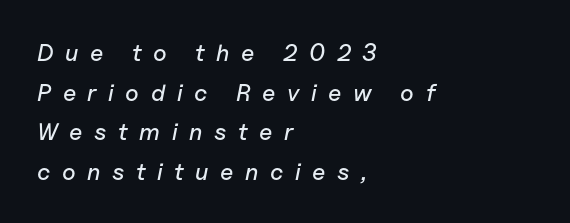
The image shows 24 px text type, italic (leaning right); set left-aligned, normal line spacing (1.65x), unusually wide letter spacing (+0.48 em), not underlined.
